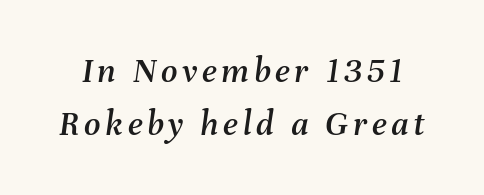
Q: Is the text italic (slanted)? A: Yes, it leans right by about 8 degrees.
Q: Is the text underlined? A: No.
Q: Is the spacing between lines tight, normal or loose? A: Normal.
Q: Width (condensed, normal, or wide)? A: Normal.
Q: Stroke contrast? A: Medium.
Q: x-height? A: Medium.
Q: Monospaced? A: No.
